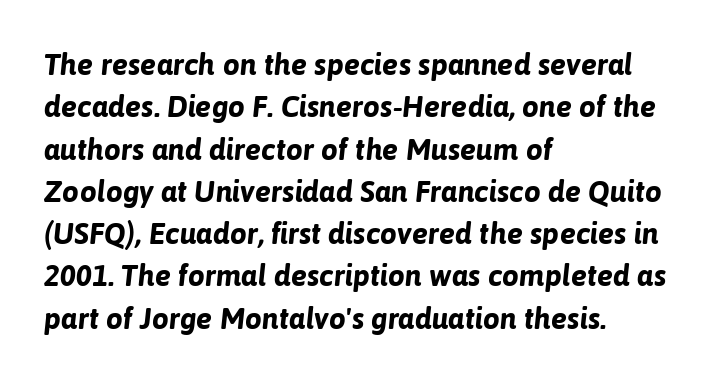
The image shows 30 px bold type, italic (leaning right); set left-aligned, normal line spacing (1.41x), normal letter spacing, not underlined; low stroke contrast and a medium x-height.
